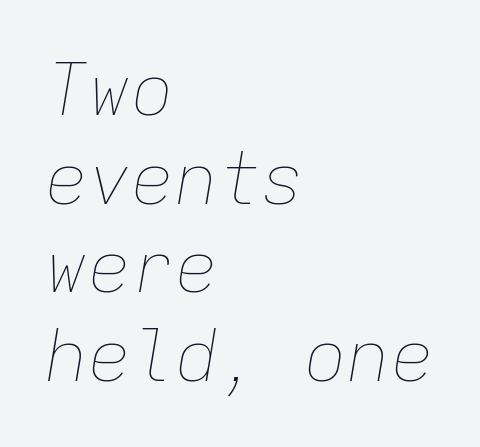
The image shows 72 px thin type, italic (leaning right), monospaced; set left-aligned, line spacing 1.23x, normal letter spacing, not underlined; low stroke contrast and a medium x-height.
